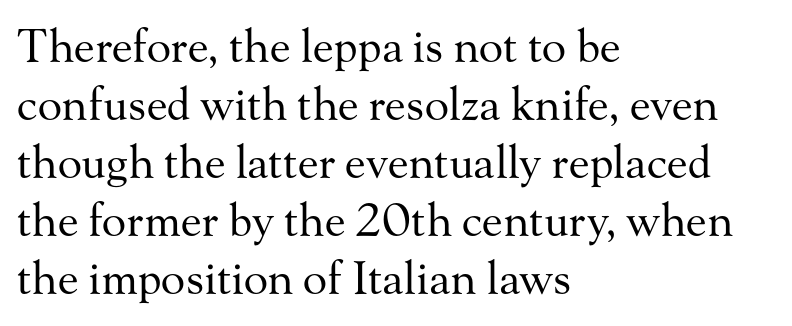
Q: Is the text bold? A: No.
Q: Is the text italic (slanted)? A: No, it is upright.
Q: Is the typeface a serif or a sans-serif typeface? A: Serif.
Q: Is the text underlined? A: No.
Q: How is the paragraph aligned? A: Left-aligned.
Q: Is the spacing between letters normal or unusually wide? A: Normal.
Q: Is the spacing between lines tight, normal or loose? A: Normal.
Q: Width (condensed, normal, or wide)? A: Normal.
Q: Stroke contrast? A: Medium.
Q: x-height? A: Small.
Q: Monospaced? A: No.
